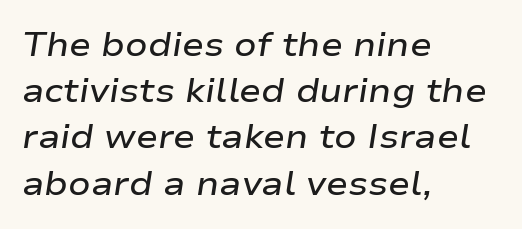
{"italic": "yes", "lean": "right", "slant_degrees": 9, "bold": "semi", "weight": "semibold", "width": "wide", "stroke_contrast": "low", "x_height": "medium", "monospaced": "no", "underline": "no", "align": "left", "line_spacing": "normal", "line_spacing_ratio": 1.4, "letter_spacing": "normal", "letter_spacing_em": 0.0, "glyph_px": 33}
